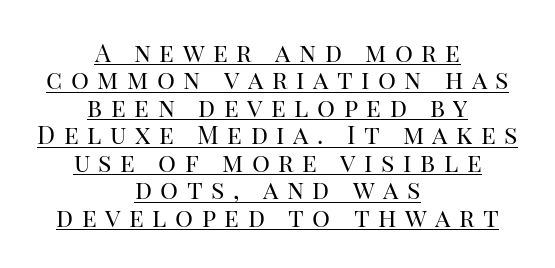
{"italic": "no", "bold": "no", "underline": "yes", "align": "center", "line_spacing": "tight", "line_spacing_ratio": 1.1, "letter_spacing": "wide", "letter_spacing_em": 0.34, "glyph_px": 25}
